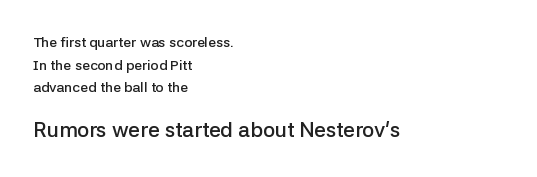
Q: Is the text bold? A: Semi-bold.
Q: Is the text italic (slanted)? A: No, it is upright.
Q: Is the text underlined? A: No.
Q: How is the paragraph aligned? A: Left-aligned.
Q: Is the spacing between letters normal or unusually wide? A: Normal.
Q: Is the spacing between lines tight, normal or loose? A: Normal.
Q: Which block of text is set in a larger size, the first (top) or the second (bottom)? A: The second (bottom) one.
